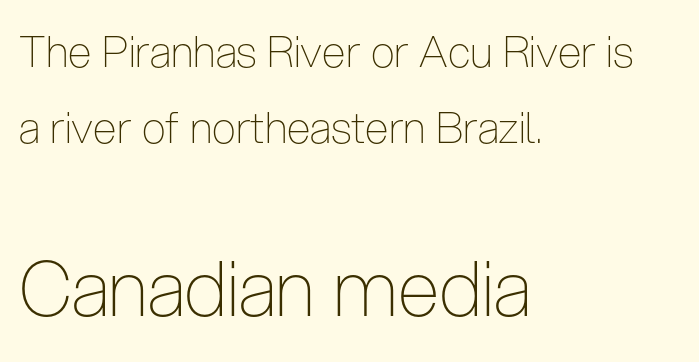
A typesetter would mark this as roman, not italic. Each letter keeps its own natural width here, so spacing adapts to shape. Quick note: underline off. One-word summary of the alignment: left.
